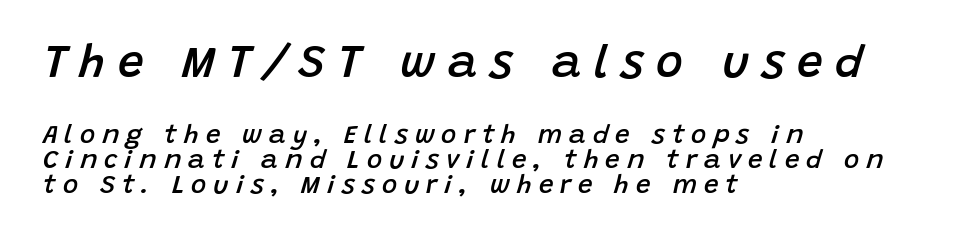
{"italic": "yes", "lean": "right", "slant_degrees": 15, "bold": "semi", "weight": "semibold", "width": "normal", "stroke_contrast": "low", "x_height": "large", "monospaced": "no", "underline": "no", "align": "left", "line_spacing": "tight", "line_spacing_ratio": 0.95, "letter_spacing": "wide", "letter_spacing_em": 0.27, "larger_block": "first", "size_ratio": 1.77, "glyph_px": 46}
